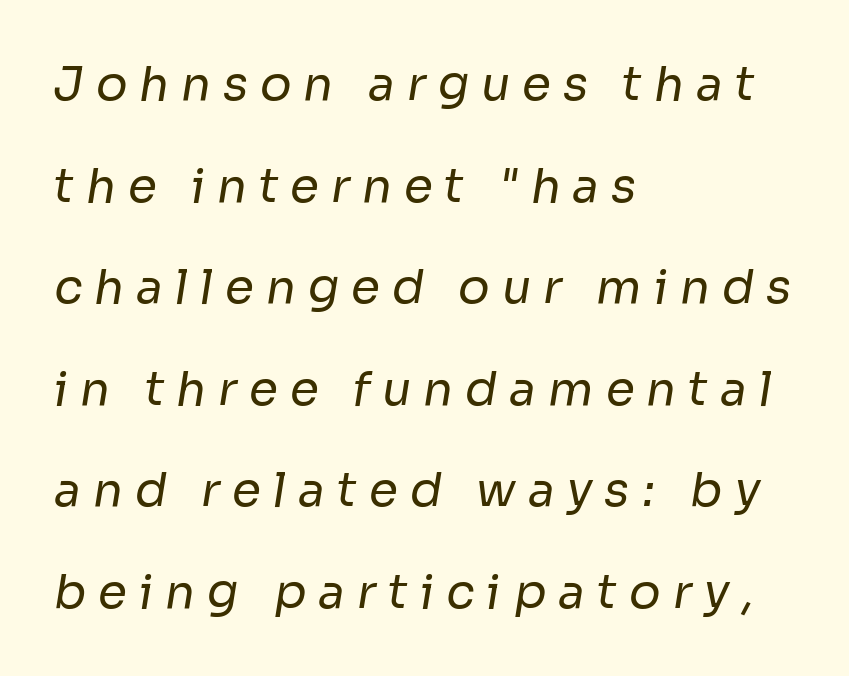
This is not heavy type; no bold has been used. The passage shown is typed in a proportional face where columns would drift. Plain, unruled lines of type. A student would call this left alignment; a typographer would say flush left, rag right.
